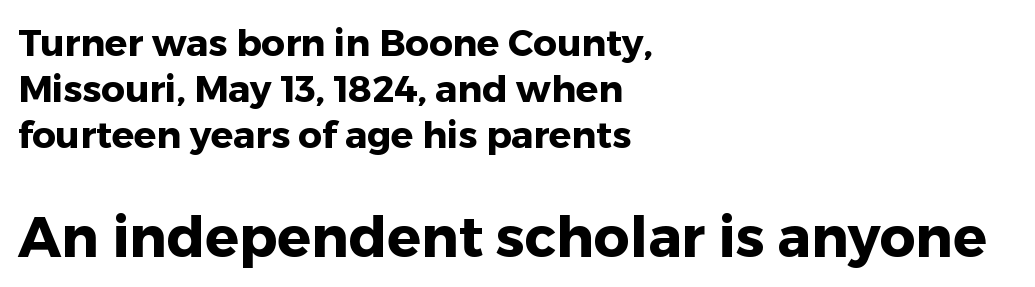
{"serif": "no", "italic": "no", "bold": "yes", "weight": "heavy", "width": "normal", "stroke_contrast": "low", "x_height": "medium", "monospaced": "no", "underline": "no", "align": "left", "line_spacing_ratio": 1.24, "letter_spacing": "normal", "letter_spacing_em": 0.0, "larger_block": "second", "size_ratio": 1.51, "glyph_px": 56}
